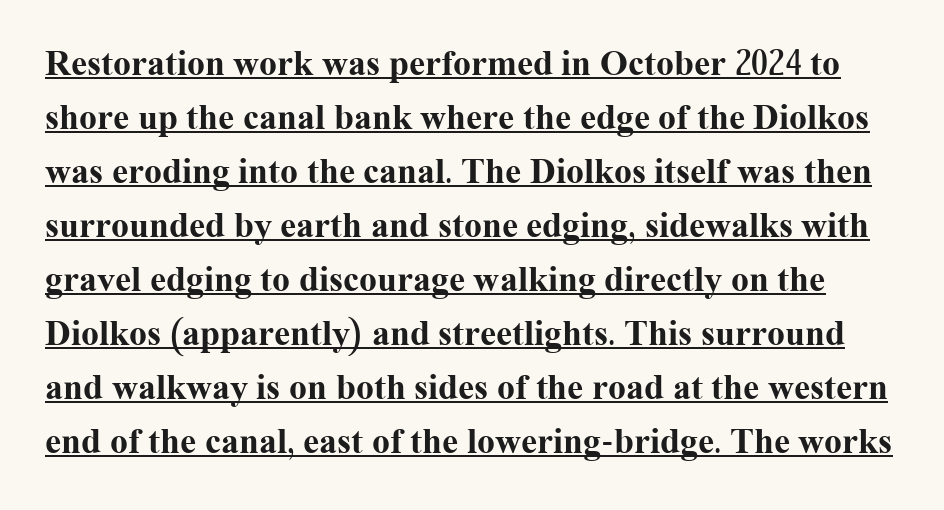
Q: Is the text bold? A: Yes.
Q: Is the text italic (slanted)? A: No, it is upright.
Q: Is the typeface a serif or a sans-serif typeface? A: Serif.
Q: Is the text underlined? A: Yes.
Q: Is the spacing between letters normal or unusually wide? A: Normal.
Q: Is the spacing between lines tight, normal or loose? A: Normal.
Q: Width (condensed, normal, or wide)? A: Normal.
Q: Stroke contrast? A: Medium.
Q: x-height? A: Medium.
Q: Monospaced? A: No.
